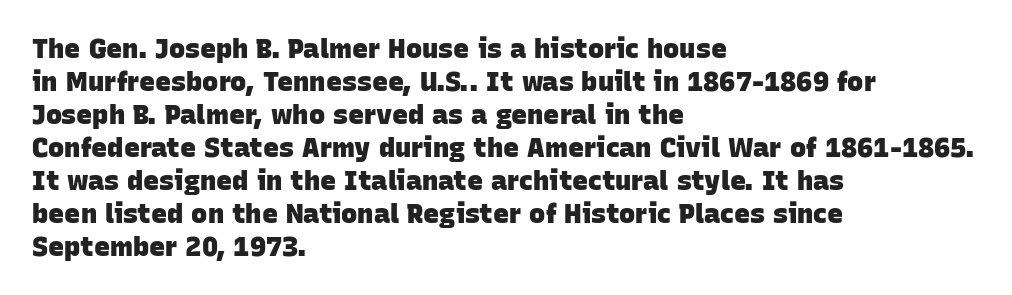
The typesetter chose a ragged-right arrangement here. Quick note: underline off. Here the glyphs are tracked normally, forming tight word shapes. On the weight axis this lands at bold, roughly 700.
